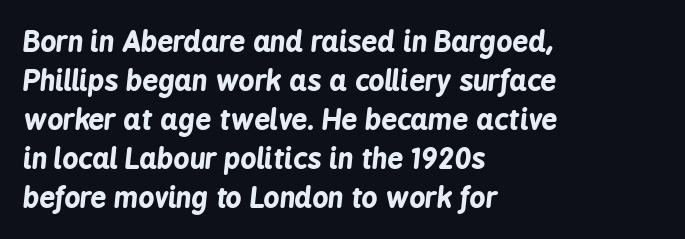
The image shows 28 px bold, condensed type, italic (leaning right); set left-aligned, normal line spacing (1.39x), normal letter spacing, not underlined; low stroke contrast and a medium x-height.
